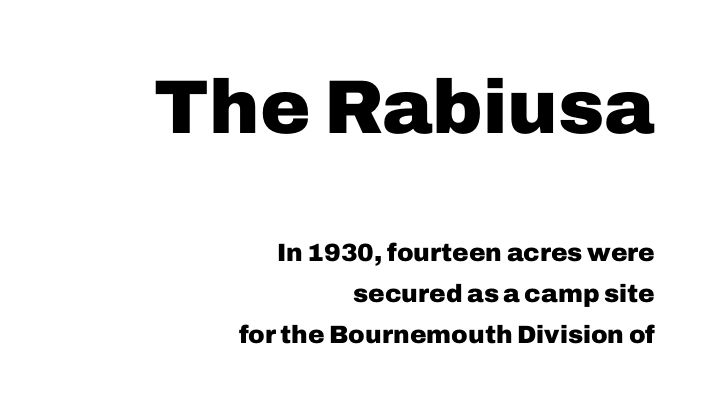
The image shows 76 px heavy sans-serif type, upright; set right-aligned, normal line spacing (1.64x), normal letter spacing, not underlined; the first (top) block is 3.04x larger; low stroke contrast and a medium x-height.
